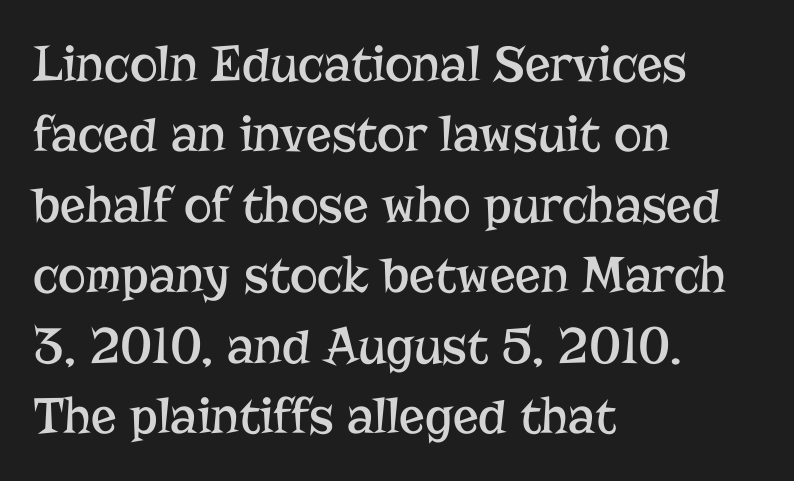
This sample has the flowing, uneven cadence of proportional lettering. Each row of text sits above clean, open space. No italicization has been applied; the sample stays upright. Stem width sits at or under what a default text font uses. Default kerning and tracking; the words read as compact shapes. If you drew a ruler down the left edge, every line would touch it.
